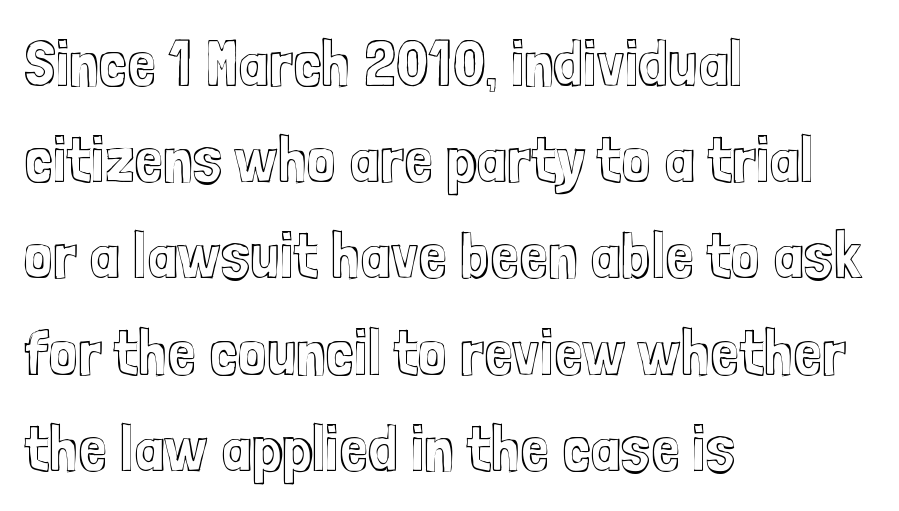
Normally led — the rows are evenly, conventionally spaced. The compositor pushed each line to the left boundary. Descenders hang freely into open space. Spacing verdict: proportional, widths tailored to each character. Style check: upright. Does extra space separate the letters? No, they use regular spacing.
